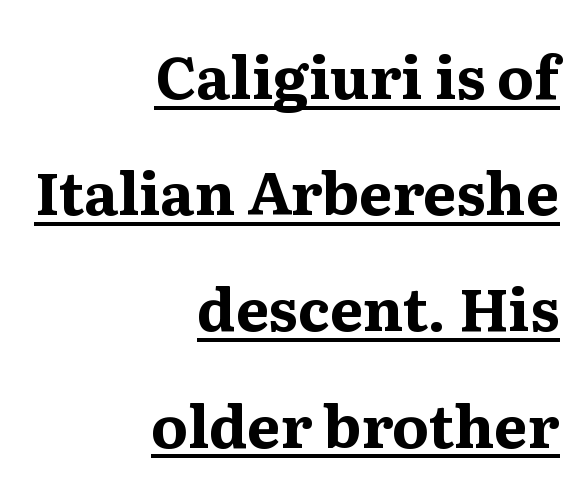
Q: Is the text bold? A: Yes.
Q: Is the text italic (slanted)? A: No, it is upright.
Q: Is the typeface a serif or a sans-serif typeface? A: Serif.
Q: Is the text underlined? A: Yes.
Q: How is the paragraph aligned? A: Right-aligned.
Q: Is the spacing between letters normal or unusually wide? A: Normal.
Q: Is the spacing between lines tight, normal or loose? A: Loose.
Q: Width (condensed, normal, or wide)? A: Normal.
Q: Stroke contrast? A: Medium.
Q: x-height? A: Medium.
Q: Monospaced? A: No.
